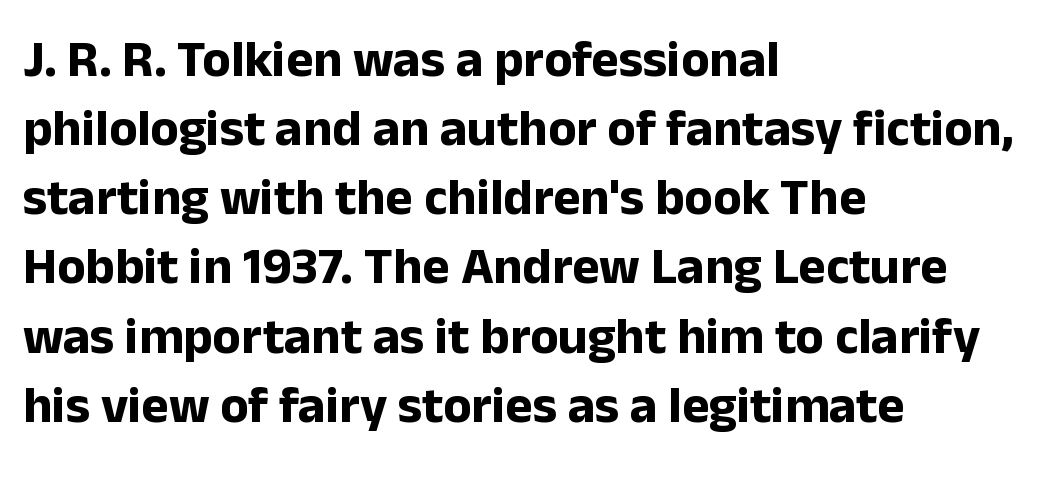
{"serif": "no", "italic": "no", "bold": "yes", "weight": "bold", "width": "normal", "stroke_contrast": "low", "x_height": "medium", "monospaced": "no", "underline": "no", "align": "left", "line_spacing": "normal", "line_spacing_ratio": 1.33, "letter_spacing": "normal", "letter_spacing_em": 0.0, "glyph_px": 52}
